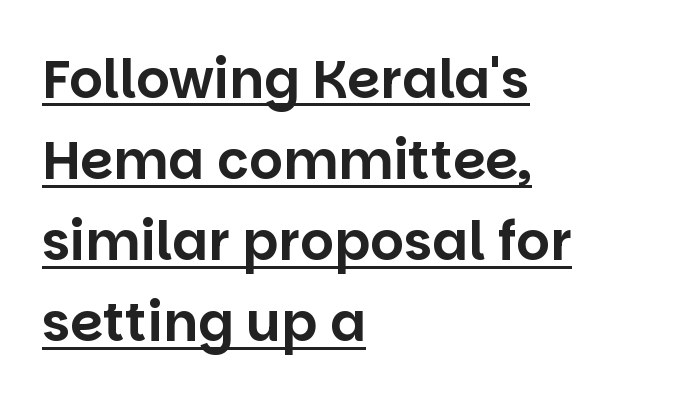
The image shows 53 px sans-serif type, upright; set left-aligned, normal line spacing (1.53x), normal letter spacing, underlined; low stroke contrast and a large x-height.
